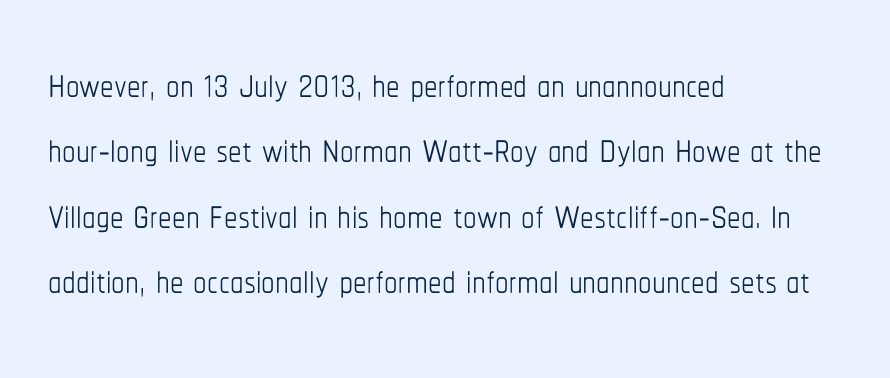
Q: Is the text bold? A: No.
Q: Is the text italic (slanted)? A: No, it is upright.
Q: Is the text underlined? A: No.
Q: How is the paragraph aligned? A: Left-aligned.
Q: Is the spacing between letters normal or unusually wide? A: Normal.
Q: Width (condensed, normal, or wide)? A: Condensed.
Q: Stroke contrast? A: Low.
Q: x-height? A: Medium.
Q: Monospaced? A: No.
